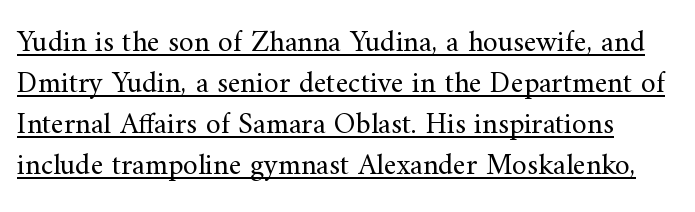
Does a line run under the words? Yes, clearly. Compared with a typical body face, this is equally light or lighter still. Notice how descenders clear the ascenders below comfortably — that's standard leading. In terms of letterspacing, this is plain default setting. Is this a fixed-width face? No — the glyphs have proportional, varying widths. Unlike a clean sans, this face finishes its strokes with serifs.
